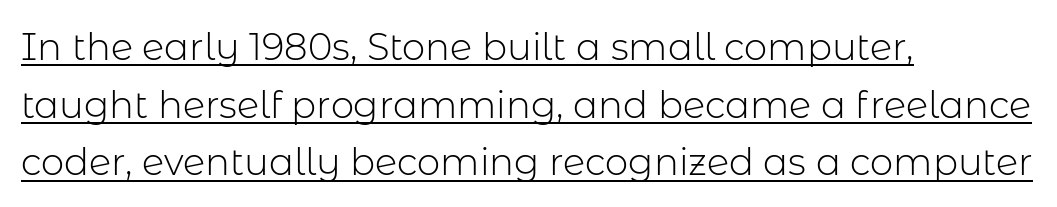
The image shows 37 px light sans-serif type, upright; set left-aligned, normal line spacing (1.56x), normal letter spacing, underlined; low stroke contrast and a medium x-height.
